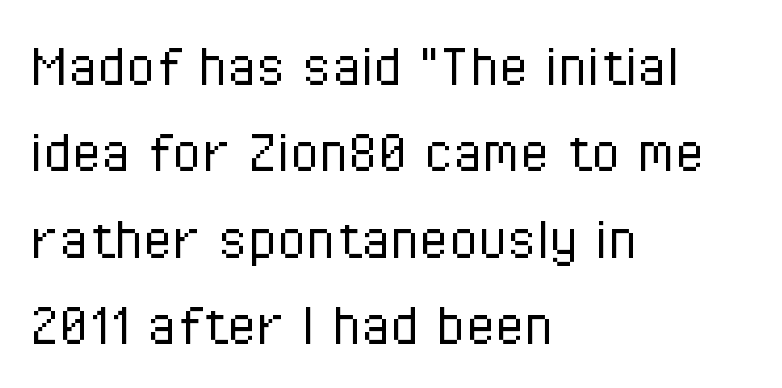
{"serif": "no", "italic": "no", "bold": "no", "weight": "light", "width": "condensed", "stroke_contrast": "low", "x_height": "medium", "monospaced": "no", "underline": "no", "align": "left", "line_spacing": "normal", "line_spacing_ratio": 1.29, "letter_spacing": "normal", "letter_spacing_em": 0.0, "glyph_px": 67}
